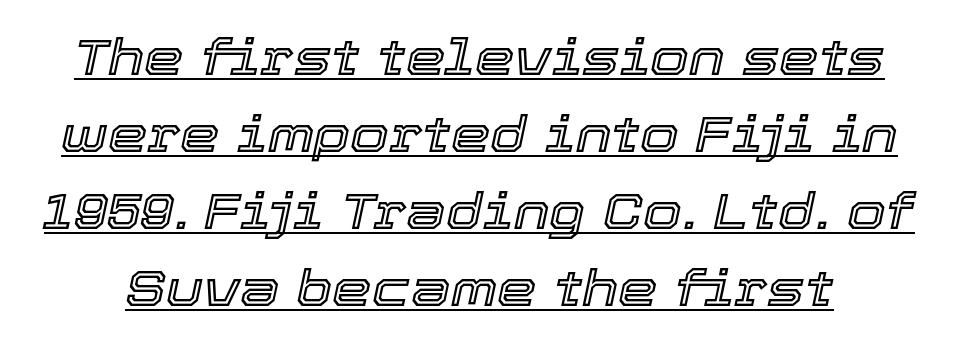
{"italic": "yes", "lean": "right", "slant_degrees": 12, "width": "normal", "x_height": "medium", "monospaced": "no", "underline": "yes", "line_spacing": "normal", "line_spacing_ratio": 1.54, "letter_spacing": "normal", "letter_spacing_em": 0.0, "glyph_px": 50}
